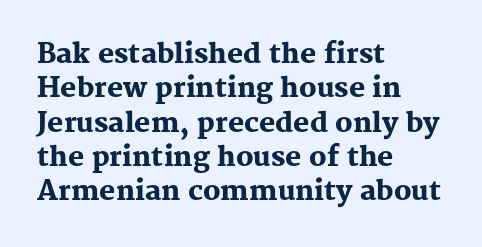
Q: Is the text bold? A: Yes.
Q: Is the text italic (slanted)? A: No, it is upright.
Q: Is the text underlined? A: No.
Q: How is the paragraph aligned? A: Left-aligned.
Q: Is the spacing between letters normal or unusually wide? A: Normal.
Q: Is the spacing between lines tight, normal or loose? A: Normal.
